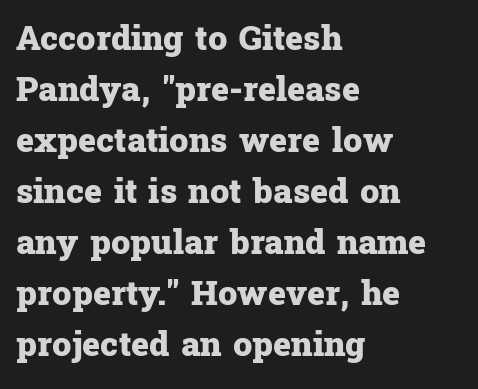
The image shows 34 px heavy serif type, upright; set left-aligned, normal line spacing (1.5x), normal letter spacing, not underlined; low stroke contrast and a medium x-height.
